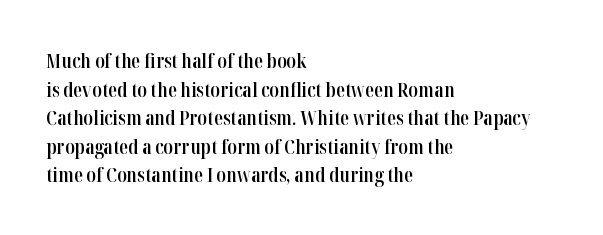
The image shows 20 px text type, upright; set left-aligned, normal line spacing (1.43x), normal letter spacing, not underlined.
